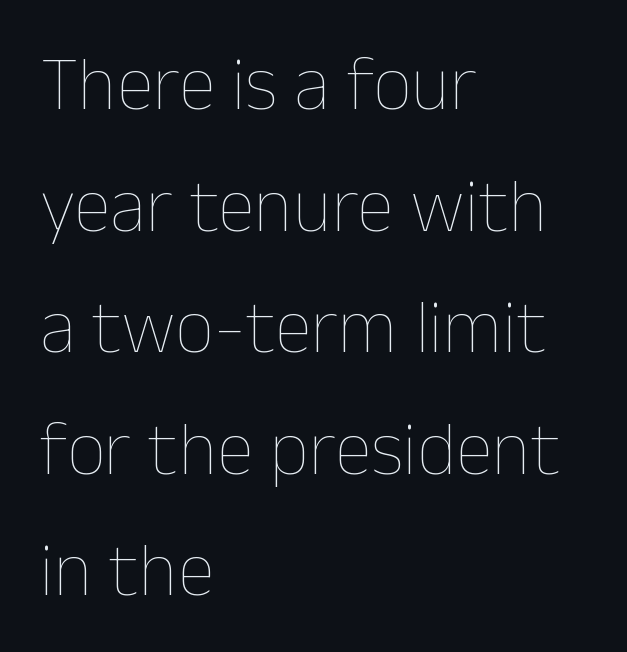
{"italic": "no", "bold": "no", "weight": "thin", "width": "normal", "stroke_contrast": "low", "x_height": "medium", "monospaced": "no", "underline": "no", "align": "left", "line_spacing": "normal", "line_spacing_ratio": 1.6, "letter_spacing": "normal", "letter_spacing_em": 0.0, "glyph_px": 76}
